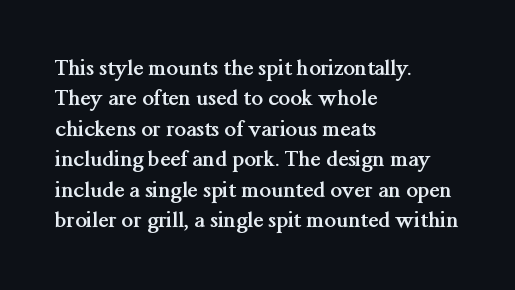
{"italic": "no", "bold": "yes", "underline": "no", "align": "left", "line_spacing": "normal", "line_spacing_ratio": 1.45, "letter_spacing": "normal", "letter_spacing_em": 0.0, "glyph_px": 21}
